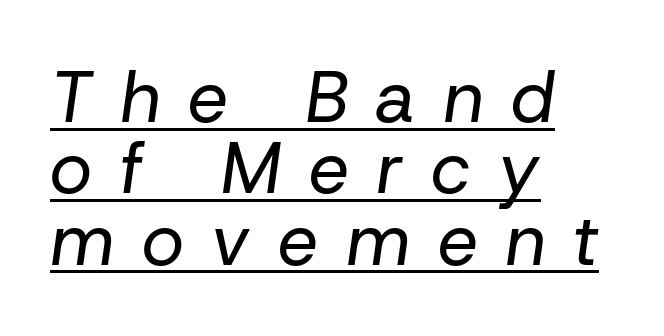
{"italic": "yes", "lean": "right", "slant_degrees": 8, "bold": "no", "weight": "regular", "width": "normal", "stroke_contrast": "low", "x_height": "medium", "monospaced": "no", "underline": "yes", "align": "left", "line_spacing": "tight", "line_spacing_ratio": 0.99, "letter_spacing": "wide", "letter_spacing_em": 0.38, "glyph_px": 72}
